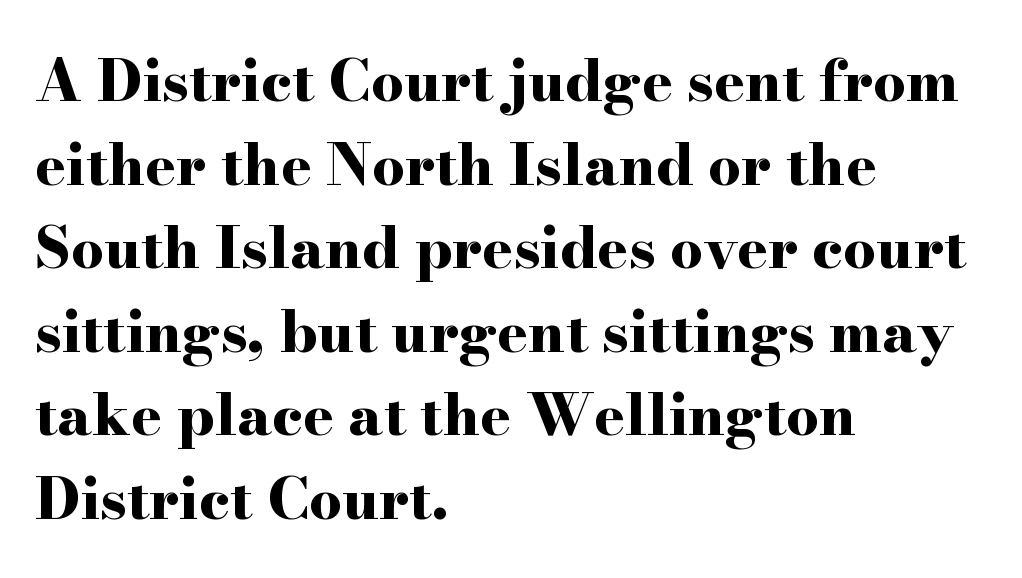
Q: Is the text bold? A: Yes.
Q: Is the text italic (slanted)? A: No, it is upright.
Q: Is the typeface a serif or a sans-serif typeface? A: Serif.
Q: Is the text underlined? A: No.
Q: How is the paragraph aligned? A: Left-aligned.
Q: Is the spacing between letters normal or unusually wide? A: Normal.
Q: Is the spacing between lines tight, normal or loose? A: Normal.
Q: Width (condensed, normal, or wide)? A: Wide.
Q: Stroke contrast? A: High.
Q: x-height? A: Small.
Q: Monospaced? A: No.
